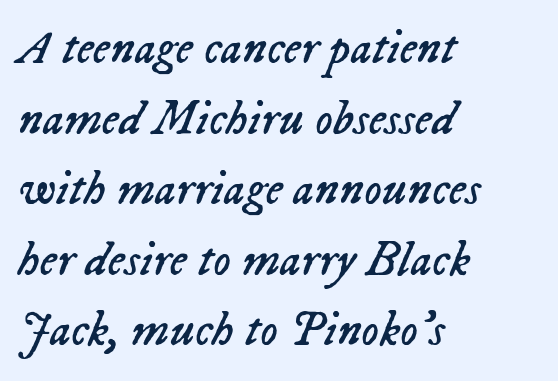
The image shows 49 px regular-weight type, italic (leaning right); set left-aligned, normal line spacing (1.44x), normal letter spacing, not underlined; low stroke contrast and a medium x-height.
